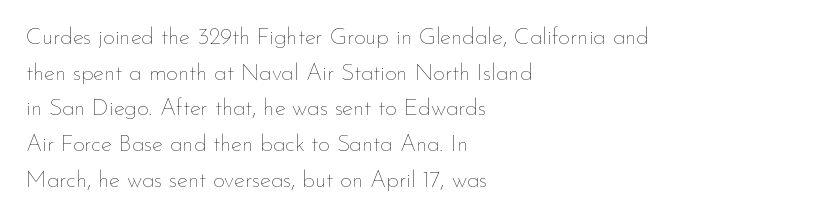
Baseline-to-baseline distance is the conventional proportion of letter height. The passage is arranged the way most books set body copy — flush left. The glyphs are unaccompanied by any horizontal stroke below them. The gaps between neighbouring characters are ordinary and unremarkable.
